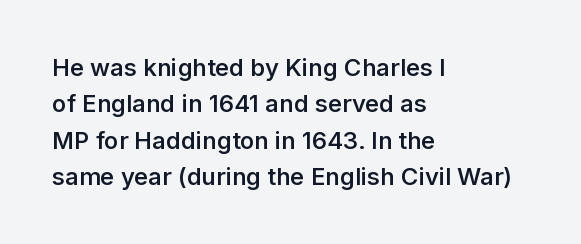
{"italic": "no", "bold": "semi", "underline": "no", "align": "left", "line_spacing": "normal", "line_spacing_ratio": 1.52, "letter_spacing": "normal", "letter_spacing_em": 0.0, "glyph_px": 24}
